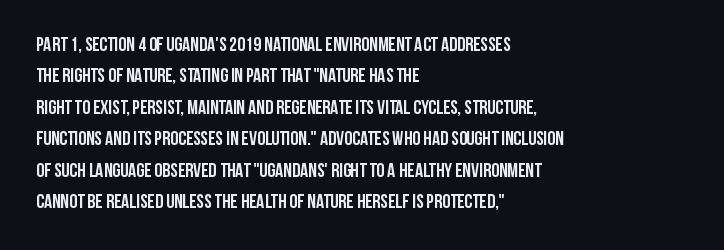
Q: Is the text bold? A: Yes.
Q: Is the text italic (slanted)? A: No, it is upright.
Q: Is the text underlined? A: No.
Q: How is the paragraph aligned? A: Left-aligned.
Q: Is the spacing between letters normal or unusually wide? A: Normal.
Q: Is the spacing between lines tight, normal or loose? A: Normal.
